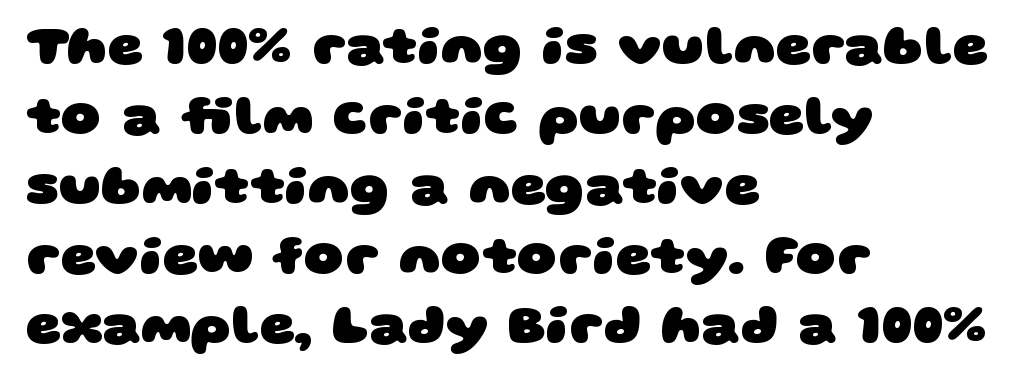
The image shows 55 px heavy, wide sans-serif type; set left-aligned, normal line spacing (1.27x), normal letter spacing, not underlined; low stroke contrast and a large x-height.
